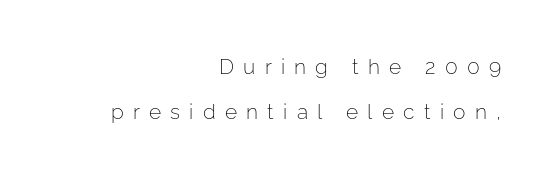
{"italic": "no", "bold": "no", "underline": "no", "align": "right", "line_spacing": "loose", "line_spacing_ratio": 2.16, "letter_spacing": "wide", "letter_spacing_em": 0.44, "glyph_px": 21}
